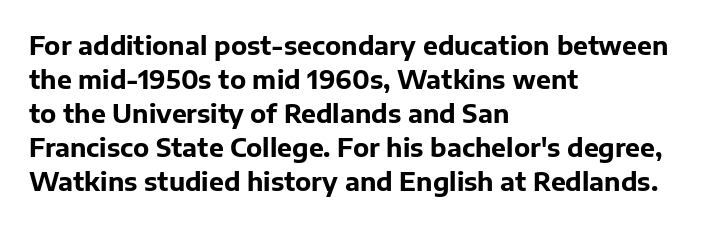
{"italic": "no", "bold": "yes", "underline": "no", "align": "left", "line_spacing": "normal", "line_spacing_ratio": 1.36, "letter_spacing": "normal", "letter_spacing_em": 0.0, "glyph_px": 25}
